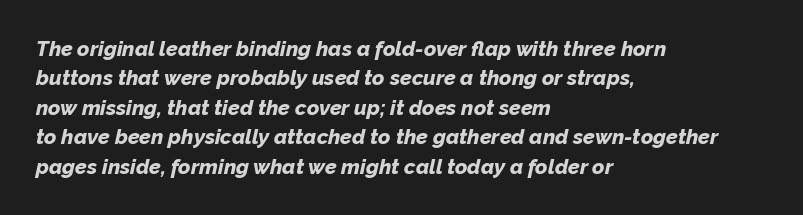
Q: Is the text bold? A: Yes.
Q: Is the text italic (slanted)? A: Yes, it leans right by about 12 degrees.
Q: Is the text underlined? A: No.
Q: How is the paragraph aligned? A: Left-aligned.
Q: Is the spacing between letters normal or unusually wide? A: Normal.
Q: Is the spacing between lines tight, normal or loose? A: Normal.
